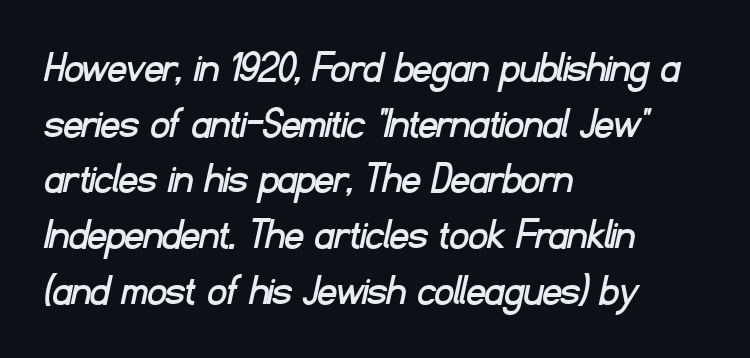
{"serif": "no", "width": "normal", "stroke_contrast": "low", "x_height": "small", "monospaced": "no", "underline": "no", "align": "left", "line_spacing_ratio": 1.21, "letter_spacing": "normal", "letter_spacing_em": 0.0, "glyph_px": 46}
